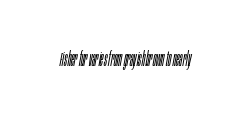
The image shows 20 px text type, italic (leaning right); set normal letter spacing, not underlined.
